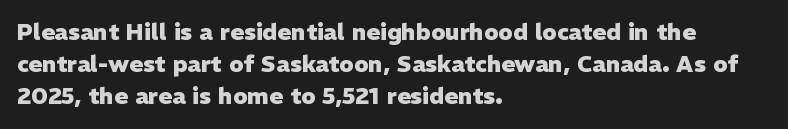
Q: Is the text bold? A: Yes.
Q: Is the text italic (slanted)? A: No, it is upright.
Q: Is the text underlined? A: No.
Q: How is the paragraph aligned? A: Left-aligned.
Q: Is the spacing between letters normal or unusually wide? A: Normal.
Q: Is the spacing between lines tight, normal or loose? A: Normal.
